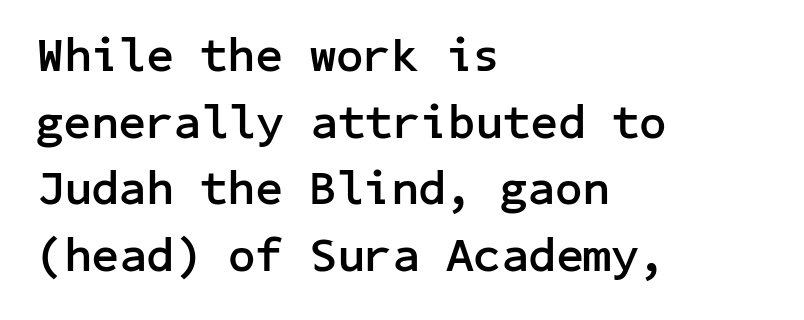
Q: Is the text bold? A: Yes.
Q: Is the text italic (slanted)? A: No, it is upright.
Q: Is the typeface a serif or a sans-serif typeface? A: Sans-serif.
Q: Is the text underlined? A: No.
Q: How is the paragraph aligned? A: Left-aligned.
Q: Is the spacing between letters normal or unusually wide? A: Normal.
Q: Is the spacing between lines tight, normal or loose? A: Normal.
Q: Width (condensed, normal, or wide)? A: Normal.
Q: Stroke contrast? A: Low.
Q: x-height? A: Medium.
